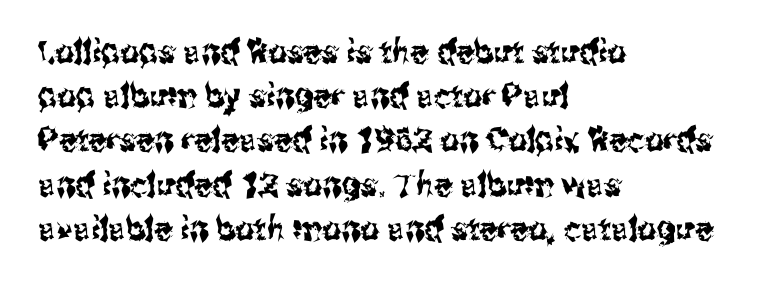
{"serif": "no", "italic": "no", "width": "condensed", "stroke_contrast": "medium", "x_height": "medium", "monospaced": "no", "underline": "no", "align": "left", "line_spacing": "normal", "line_spacing_ratio": 1.34, "letter_spacing": "normal", "letter_spacing_em": 0.0, "glyph_px": 33}
